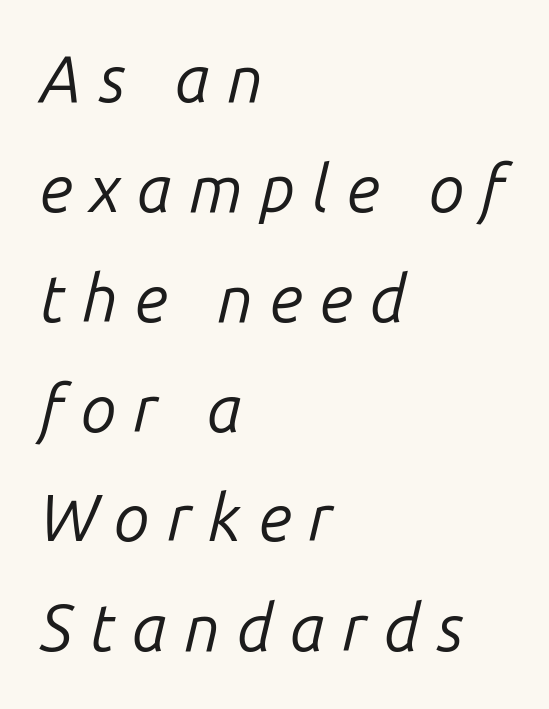
{"italic": "yes", "lean": "right", "slant_degrees": 14, "bold": "no", "weight": "regular", "width": "normal", "stroke_contrast": "low", "x_height": "medium", "monospaced": "no", "underline": "no", "align": "left", "line_spacing": "normal", "line_spacing_ratio": 1.69, "letter_spacing": "wide", "letter_spacing_em": 0.26, "glyph_px": 65}
